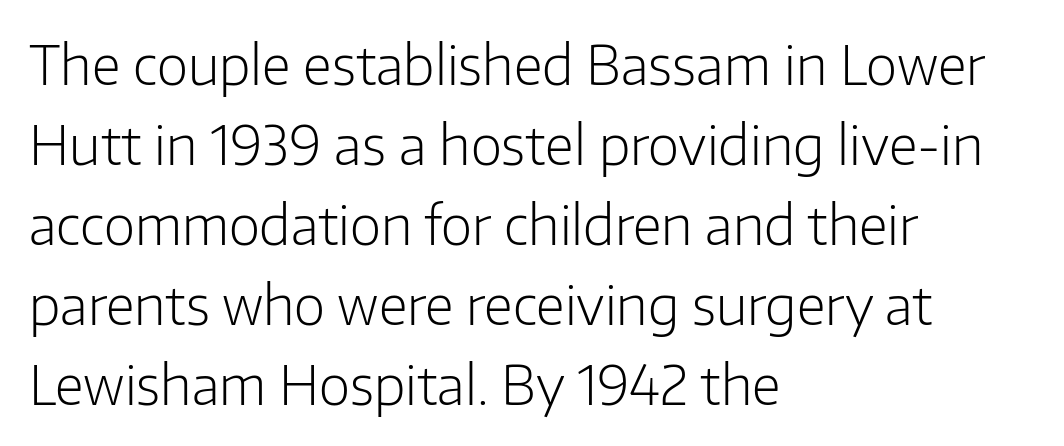
Q: Is the text bold? A: No.
Q: Is the text italic (slanted)? A: No, it is upright.
Q: Is the typeface a serif or a sans-serif typeface? A: Sans-serif.
Q: Is the text underlined? A: No.
Q: How is the paragraph aligned? A: Left-aligned.
Q: Is the spacing between letters normal or unusually wide? A: Normal.
Q: Is the spacing between lines tight, normal or loose? A: Normal.
Q: Width (condensed, normal, or wide)? A: Normal.
Q: Stroke contrast? A: Low.
Q: x-height? A: Medium.
Q: Monospaced? A: No.
